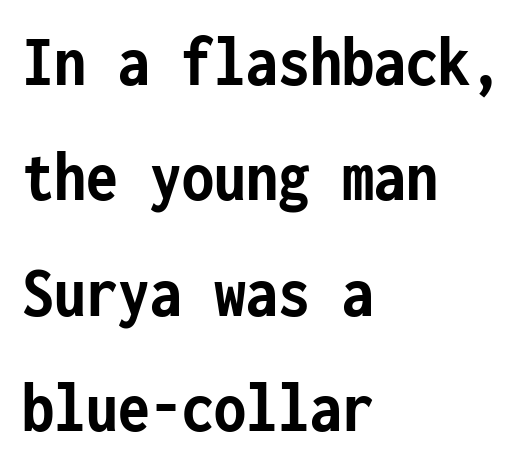
{"serif": "no", "italic": "no", "bold": "yes", "weight": "semibold", "width": "condensed", "stroke_contrast": "low", "x_height": "medium", "monospaced": "yes", "underline": "no", "align": "left", "line_spacing": "normal", "line_spacing_ratio": 1.58, "letter_spacing": "normal", "letter_spacing_em": 0.0, "glyph_px": 73}
